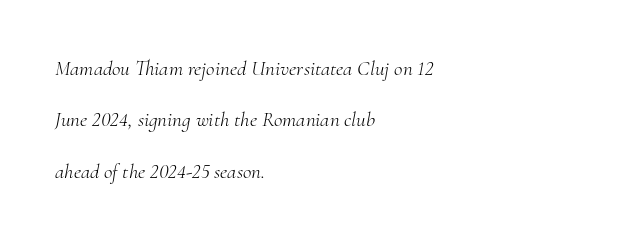
The image shows 21 px text type, italic (leaning right); set left-aligned, loose line spacing (2.45x), normal letter spacing, not underlined.
